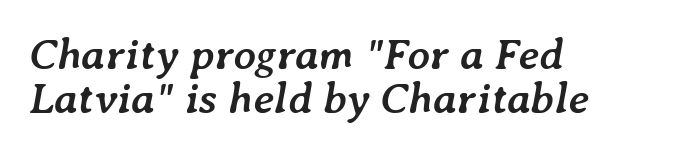
Q: Is the text bold? A: Yes.
Q: Is the text italic (slanted)? A: Yes, it leans right by about 7 degrees.
Q: Is the text underlined? A: No.
Q: How is the paragraph aligned? A: Left-aligned.
Q: Is the spacing between letters normal or unusually wide? A: Normal.
Q: Is the spacing between lines tight, normal or loose? A: Tight.
Q: Width (condensed, normal, or wide)? A: Normal.
Q: Stroke contrast? A: Low.
Q: x-height? A: Medium.
Q: Monospaced? A: No.
